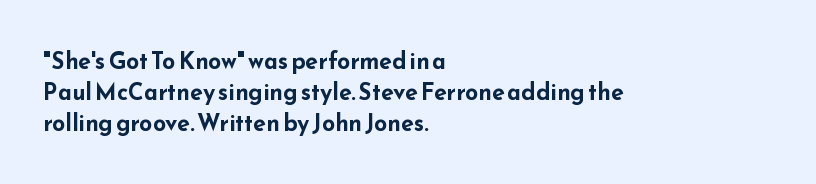
It's the straight-up-and-down kind of type. Descender tails drop into unmarked territory. Weight check: bold — yes, fully. Line beginnings align vertically; line endings do not.
